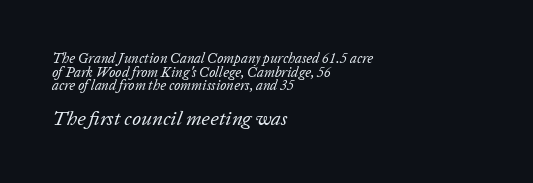
{"italic": "yes", "lean": "right", "slant_degrees": 20, "bold": "no", "underline": "no", "align": "left", "line_spacing": "tight", "line_spacing_ratio": 0.98, "letter_spacing": "normal", "letter_spacing_em": 0.0, "larger_block": "second", "size_ratio": 1.43, "glyph_px": 20}
